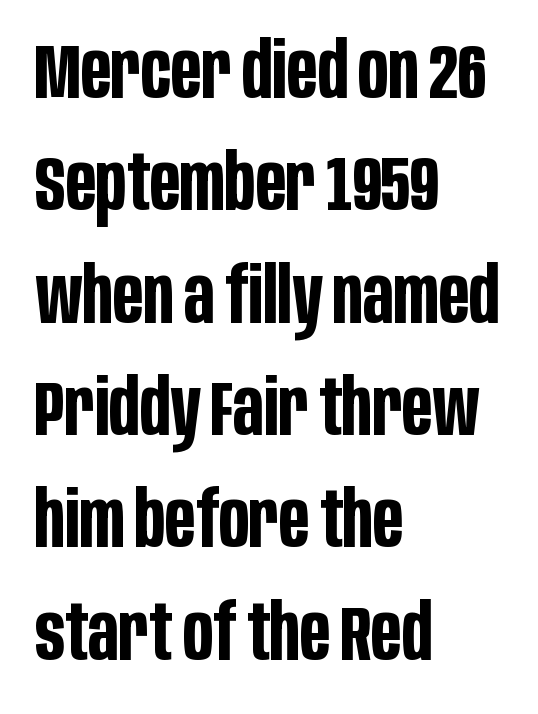
The image shows 78 px bold, condensed sans-serif type, upright; set left-aligned, normal line spacing (1.44x), normal letter spacing, not underlined; low stroke contrast and a large x-height.
